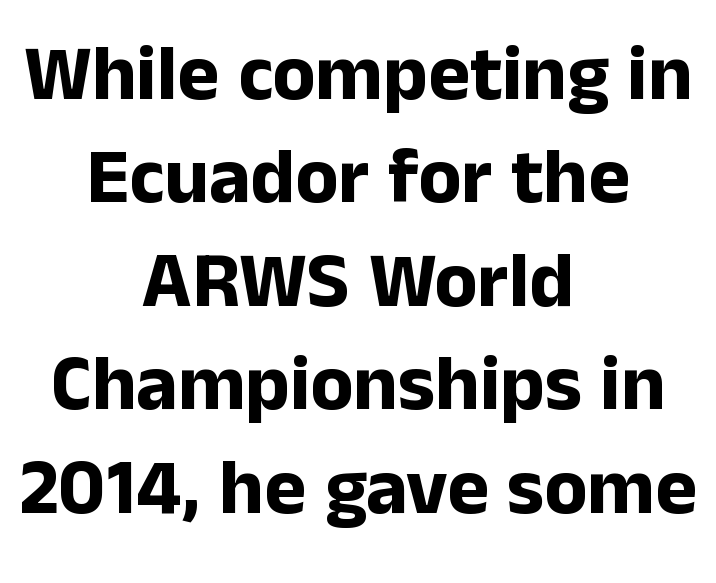
The image shows 79 px bold sans-serif type, upright; set centered, normal line spacing (1.31x), normal letter spacing, not underlined; low stroke contrast and a medium x-height.
